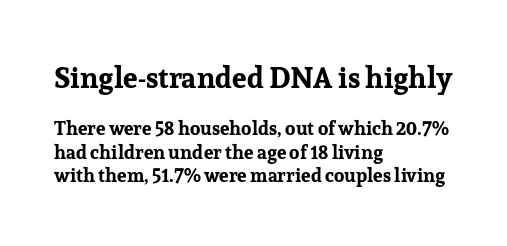
Teacher's note: observe the even left margin — that is flush-left alignment. You could call the tracking neutral — neither tight nor loose. Which chunk is bigger? The first one — the top block dwarfs the bottom. The letters are bold, with thick, heavy strokes.
